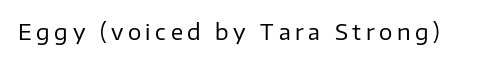
{"italic": "no", "bold": "no", "underline": "no", "letter_spacing": "wide", "letter_spacing_em": 0.22, "glyph_px": 21}
